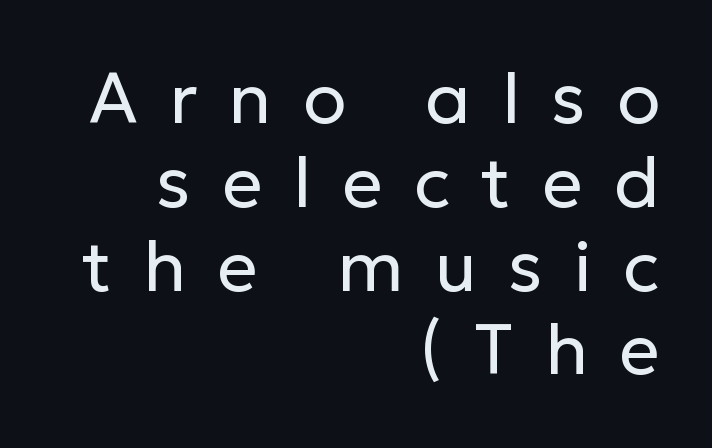
The image shows 71 px regular-weight sans-serif type, upright; set right-aligned, line spacing 1.18x, unusually wide letter spacing (+0.44 em), not underlined; low stroke contrast and a medium x-height.
